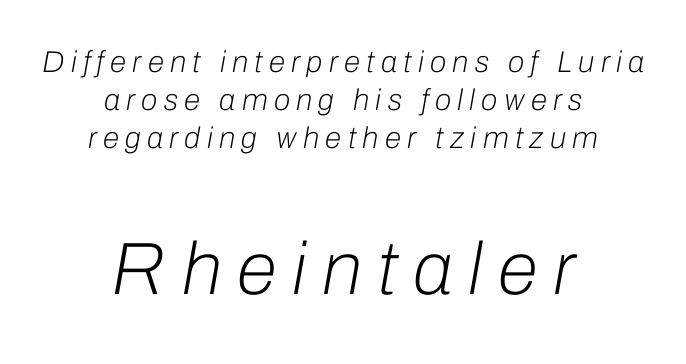
Q: Is the text bold? A: No.
Q: Is the text italic (slanted)? A: Yes, it leans right by about 10 degrees.
Q: Is the text underlined? A: No.
Q: How is the paragraph aligned? A: Centered.
Q: Is the spacing between letters normal or unusually wide? A: Unusually wide.
Q: Is the spacing between lines tight, normal or loose? A: Normal.
Q: Which block of text is set in a larger size, the first (top) or the second (bottom)? A: The second (bottom) one.
Q: Width (condensed, normal, or wide)? A: Normal.
Q: Stroke contrast? A: Low.
Q: x-height? A: Medium.
Q: Monospaced? A: No.
